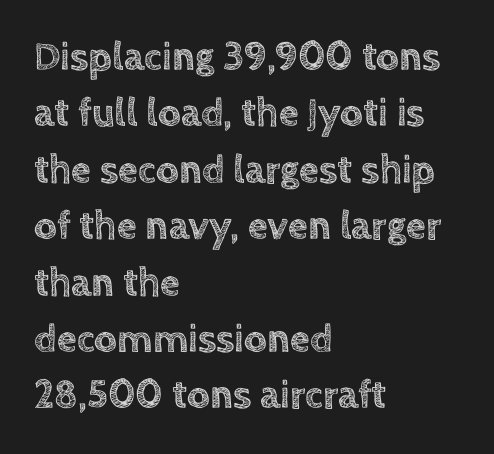
Nobody drew a line under any word here. The lettering holds an erect, upright posture throughout. Left-aligned paragraph, ragged on the right. You could not count columns in this text — the font is proportionally spaced. Leading matches the norm, producing a regular column.
